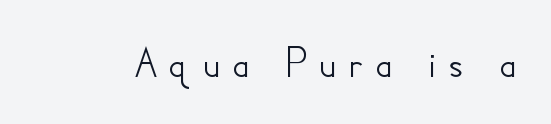
Q: Is the text italic (slanted)? A: No, it is upright.
Q: Is the typeface a serif or a sans-serif typeface? A: Sans-serif.
Q: Is the text underlined? A: No.
Q: Is the spacing between letters normal or unusually wide? A: Unusually wide.
Q: Width (condensed, normal, or wide)? A: Normal.
Q: Stroke contrast? A: Low.
Q: x-height? A: Small.
Q: Monospaced? A: No.
